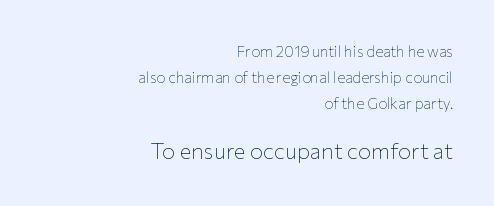
Line endings align vertically; line beginnings do not. Bigger letters appear in the bottom chunk; the top chunk is reduced. Tracking here is standard; glyphs follow each other at the usual distance. The letters look calm and open, with moderate or lighter stems.
